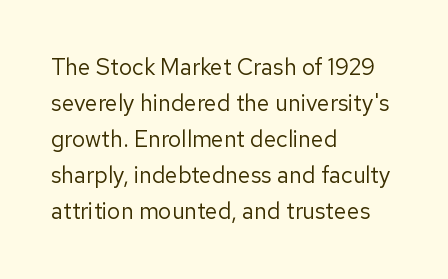
The image shows 23 px text type, upright; set left-aligned, normal line spacing (1.57x), normal letter spacing, not underlined.
